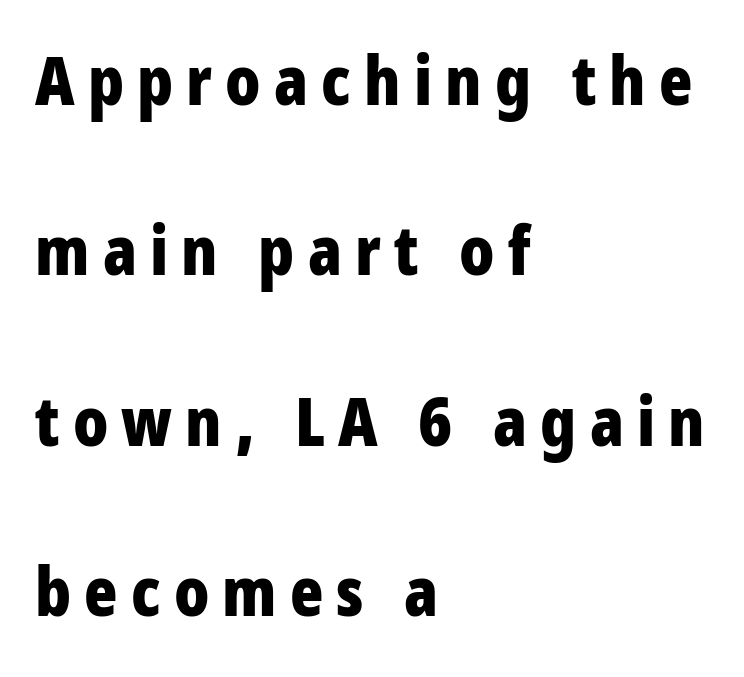
The image shows 69 px bold, condensed sans-serif type, upright; set left-aligned, loose line spacing (2.47x), not underlined; low stroke contrast and a large x-height.
